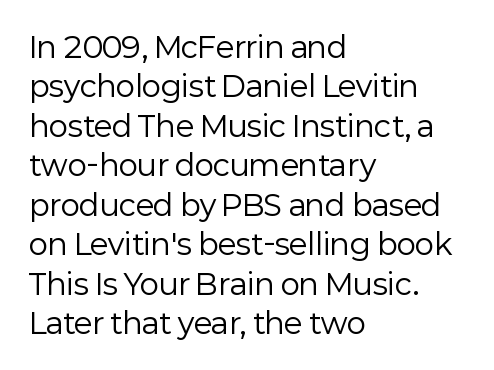
The image shows 29 px regular-weight sans-serif type, upright; set left-aligned, normal line spacing (1.36x), normal letter spacing, not underlined; low stroke contrast and a medium x-height.
